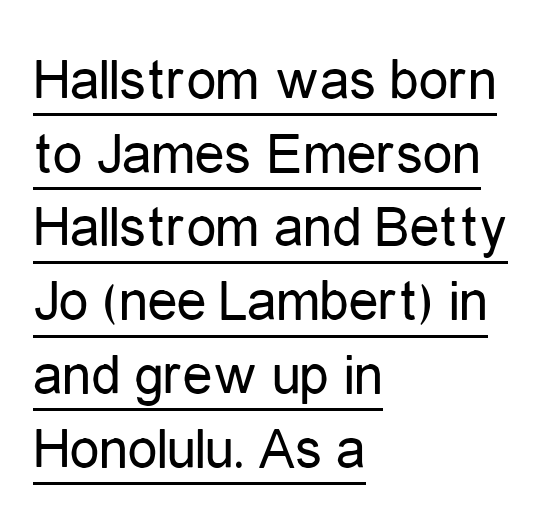
The image shows 59 px regular-weight, condensed sans-serif type, upright; set left-aligned, normal line spacing (1.25x), normal letter spacing, underlined; low stroke contrast and a medium x-height.
